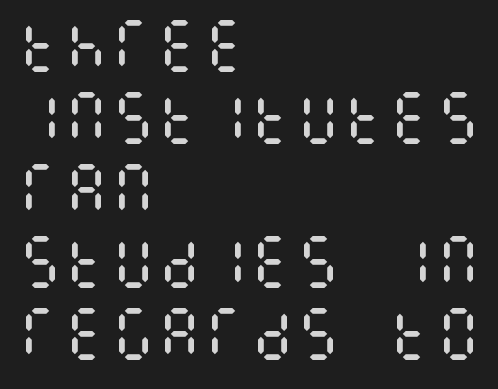
Q: Is the text bold? A: No.
Q: Is the text italic (slanted)? A: No, it is upright.
Q: Is the text underlined? A: No.
Q: How is the paragraph aligned? A: Left-aligned.
Q: Is the spacing between letters normal or unusually wide? A: Normal.
Q: Width (condensed, normal, or wide)? A: Condensed.
Q: Stroke contrast? A: Medium.
Q: x-height? A: Large.
